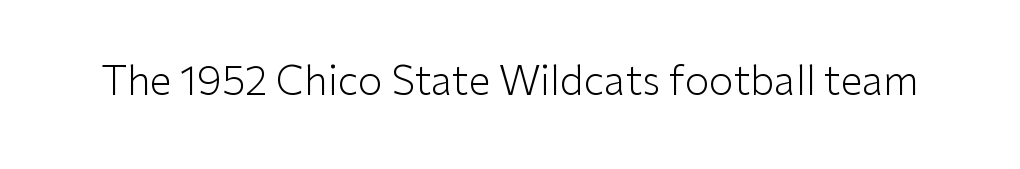
The image shows 40 px light sans-serif type, upright; set normal letter spacing, not underlined; low stroke contrast and a medium x-height.
